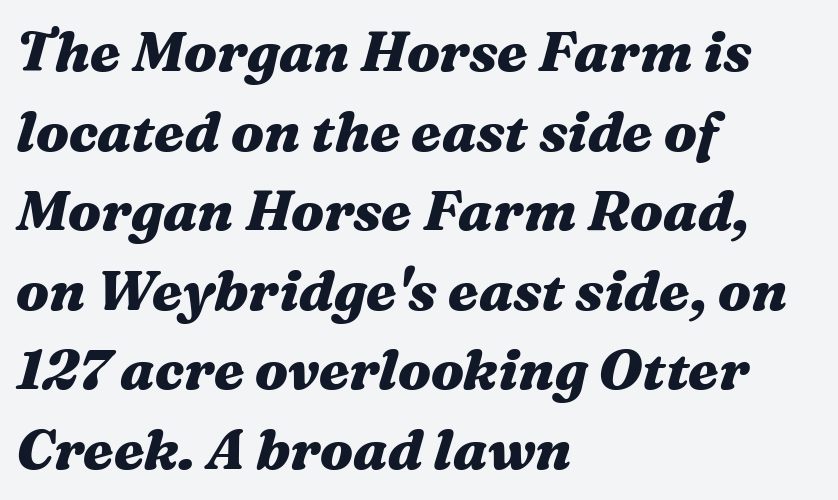
Q: Is the text bold? A: Yes.
Q: Is the text italic (slanted)? A: Yes, it leans right by about 16 degrees.
Q: Is the text underlined? A: No.
Q: How is the paragraph aligned? A: Left-aligned.
Q: Is the spacing between letters normal or unusually wide? A: Normal.
Q: Is the spacing between lines tight, normal or loose? A: Normal.
Q: Width (condensed, normal, or wide)? A: Wide.
Q: Stroke contrast? A: Medium.
Q: x-height? A: Medium.
Q: Monospaced? A: No.
